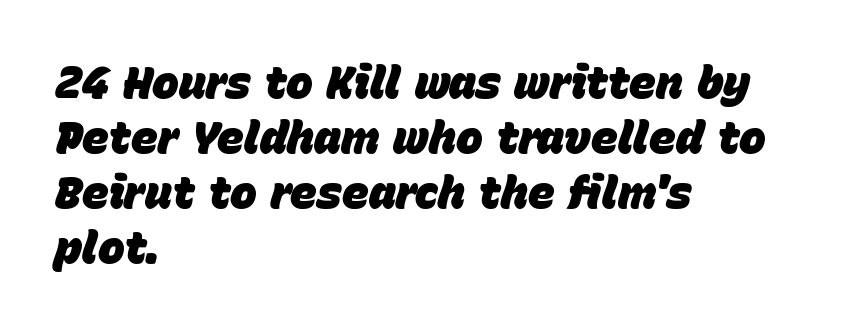
{"italic": "yes", "lean": "right", "slant_degrees": 15, "bold": "yes", "weight": "heavy", "width": "normal", "stroke_contrast": "low", "x_height": "large", "monospaced": "no", "underline": "no", "align": "left", "line_spacing_ratio": 1.22, "letter_spacing": "normal", "letter_spacing_em": 0.0, "glyph_px": 45}
